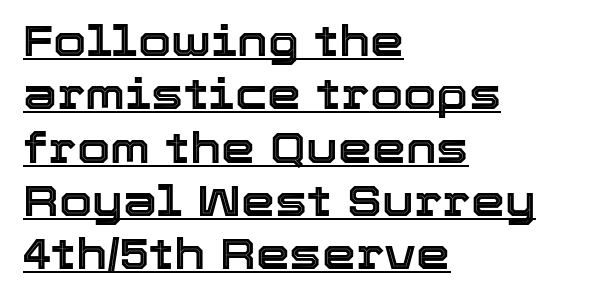
Glance below the letters and you will spot a drawn line. Characters follow at the spacing the type designer built in. The font's upright variant was chosen for this text. Horizontally, the lines are justified to the leading edge only. The passage shown is typed in a proportional face where columns would drift.
